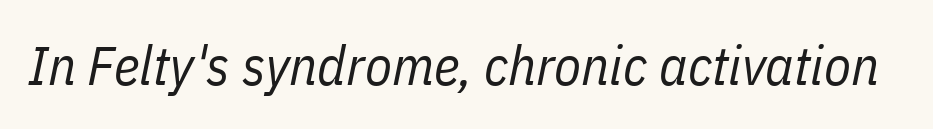
{"italic": "yes", "lean": "right", "slant_degrees": 11, "bold": "no", "weight": "regular", "width": "condensed", "stroke_contrast": "low", "x_height": "medium", "monospaced": "no", "underline": "no", "letter_spacing": "normal", "letter_spacing_em": 0.0, "glyph_px": 55}
